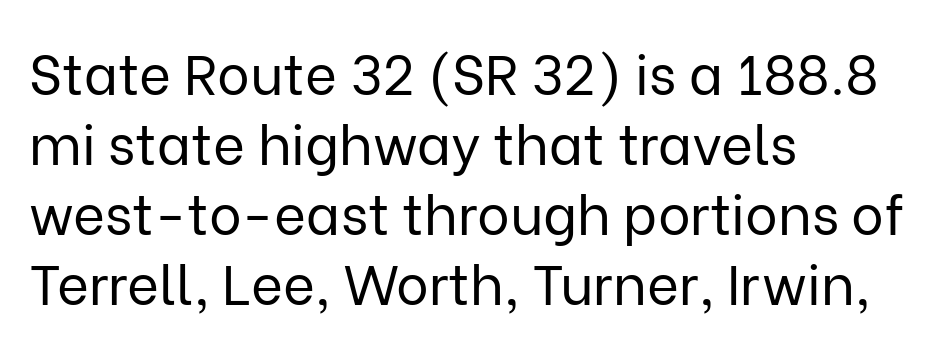
The image shows 55 px regular-weight sans-serif type, upright; set left-aligned, normal line spacing (1.27x), normal letter spacing, not underlined; low stroke contrast and a medium x-height.
